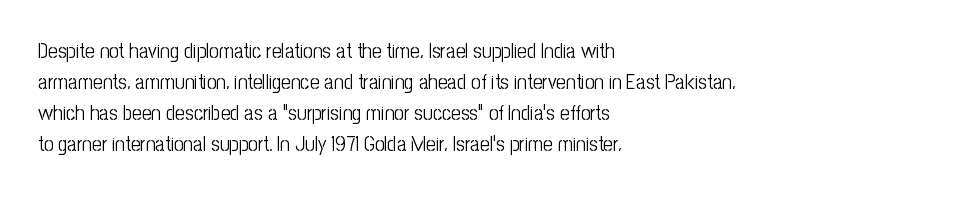
The image shows 21 px text type, upright; set left-aligned, normal line spacing (1.48x), normal letter spacing, not underlined.
